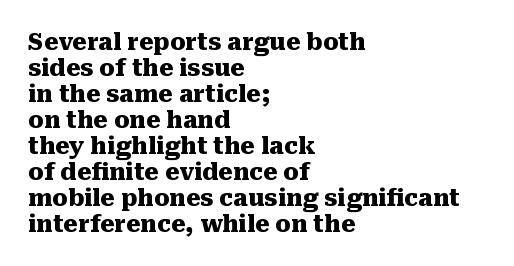
{"italic": "no", "bold": "yes", "underline": "no", "align": "left", "line_spacing": "tight", "line_spacing_ratio": 1.13, "letter_spacing": "normal", "letter_spacing_em": 0.0, "glyph_px": 23}
